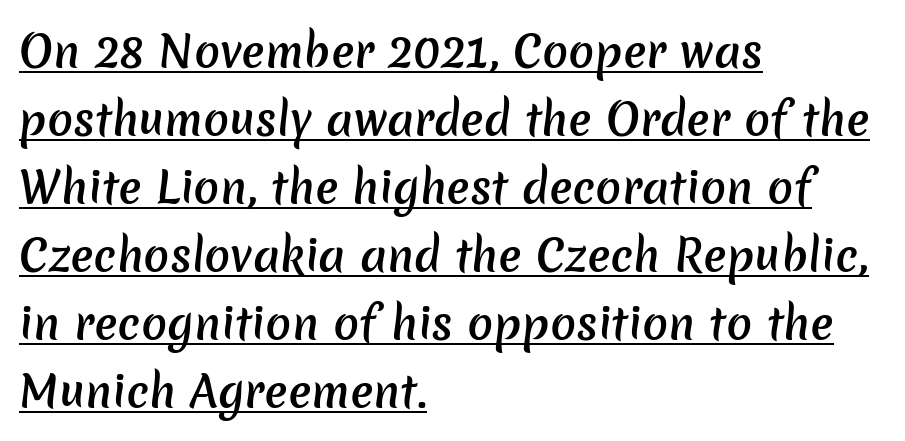
The image shows 43 px semibold sans-serif type; set left-aligned, normal line spacing (1.58x), normal letter spacing, underlined; low stroke contrast and a medium x-height.
